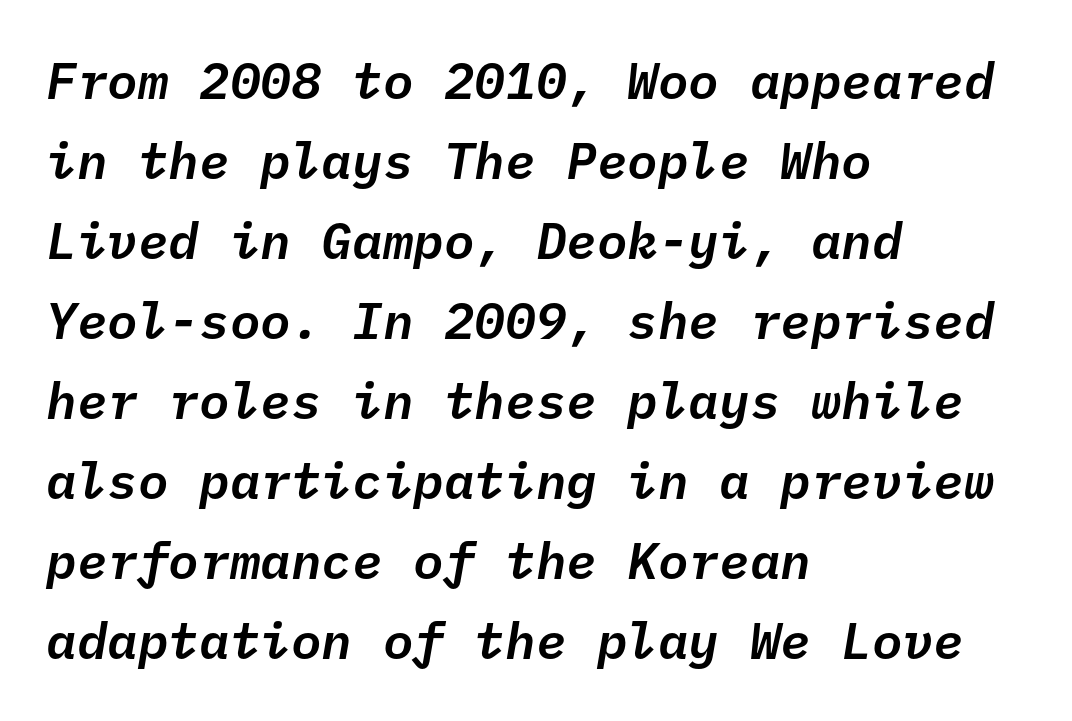
{"italic": "yes", "lean": "right", "slant_degrees": 10, "width": "normal", "stroke_contrast": "low", "x_height": "medium", "monospaced": "yes", "underline": "no", "align": "left", "line_spacing": "normal", "line_spacing_ratio": 1.57, "letter_spacing": "normal", "letter_spacing_em": 0.0, "glyph_px": 51}
